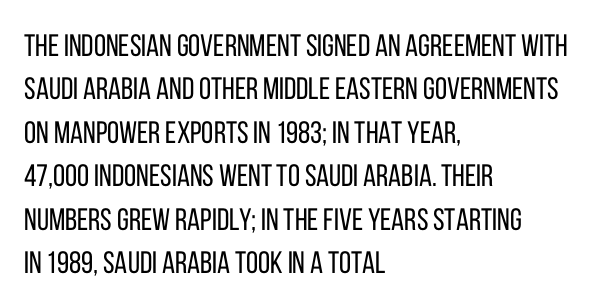
Stroke terminals: plain, sans-serif. Leading matches the norm, producing a regular column. The rag falls on the right side of this text block. Plain, unruled lines of type. Rendered with straight, roman letterforms.
